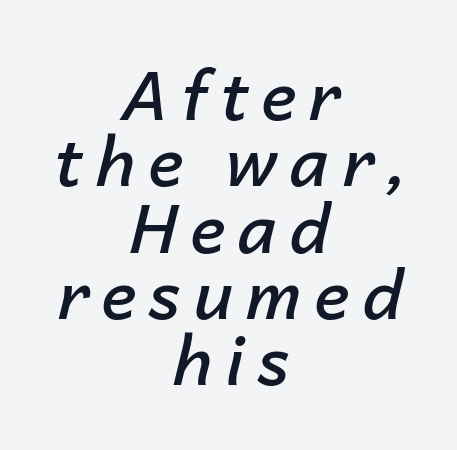
The image shows 67 px semibold type, italic (leaning right); set centered, tight line spacing (0.99x), not underlined; low stroke contrast and a medium x-height.
